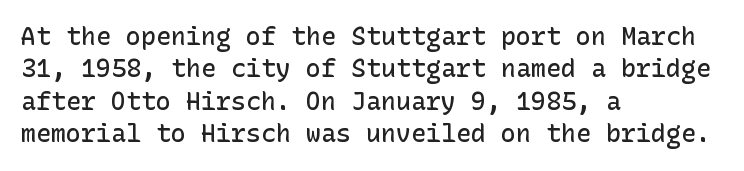
{"italic": "no", "bold": "semi", "underline": "no", "align": "left", "line_spacing": "normal", "line_spacing_ratio": 1.3, "letter_spacing": "normal", "letter_spacing_em": 0.0, "glyph_px": 25}
